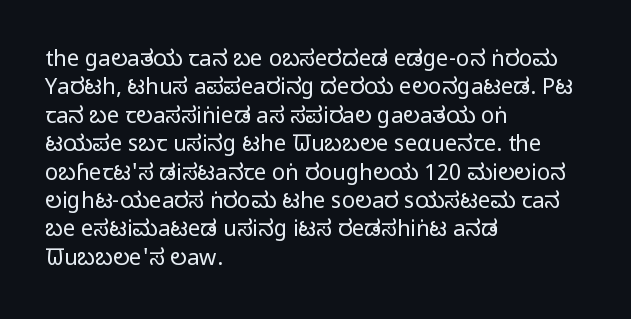
Rule under the text: the space is simply empty. Honestly, the letter spacing is just normal — you wouldn't notice it. The font's upright variant was chosen for this text. The strokes are not fattened; the text isn't bold. Layout note: lines flush left. The designer left line spacing at the default.
